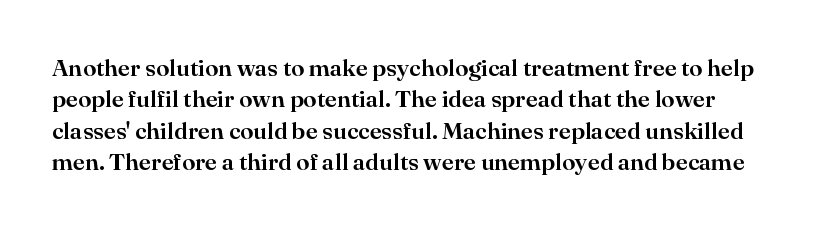
Q: Is the text italic (slanted)? A: No, it is upright.
Q: Is the text underlined? A: No.
Q: Is the spacing between letters normal or unusually wide? A: Normal.
Q: Is the spacing between lines tight, normal or loose? A: Normal.
